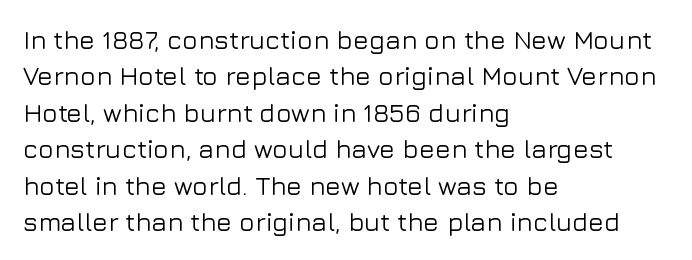
Q: Is the text italic (slanted)? A: No, it is upright.
Q: Is the text underlined? A: No.
Q: How is the paragraph aligned? A: Left-aligned.
Q: Is the spacing between letters normal or unusually wide? A: Normal.
Q: Is the spacing between lines tight, normal or loose? A: Normal.
